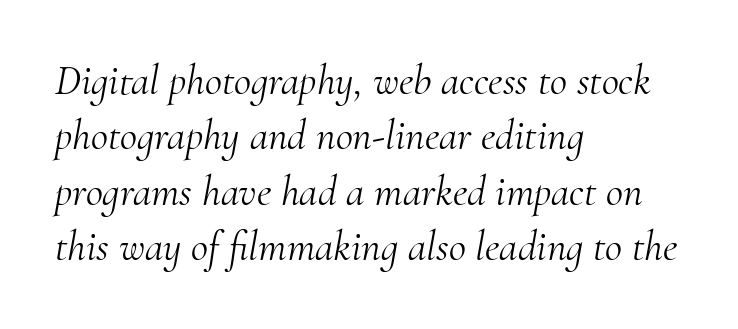
The image shows 42 px light serif type, italic (leaning right); set left-aligned, normal line spacing (1.32x), normal letter spacing, not underlined; medium stroke contrast and a small x-height.
